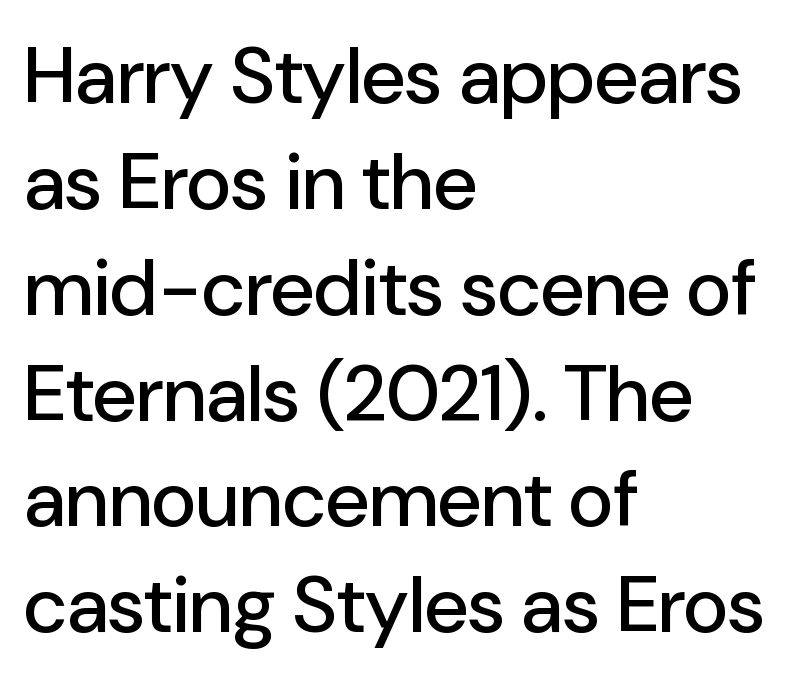
Q: Is the text italic (slanted)? A: No, it is upright.
Q: Is the typeface a serif or a sans-serif typeface? A: Sans-serif.
Q: Is the text underlined? A: No.
Q: How is the paragraph aligned? A: Left-aligned.
Q: Is the spacing between letters normal or unusually wide? A: Normal.
Q: Is the spacing between lines tight, normal or loose? A: Normal.
Q: Width (condensed, normal, or wide)? A: Normal.
Q: Stroke contrast? A: Low.
Q: x-height? A: Medium.
Q: Monospaced? A: No.
